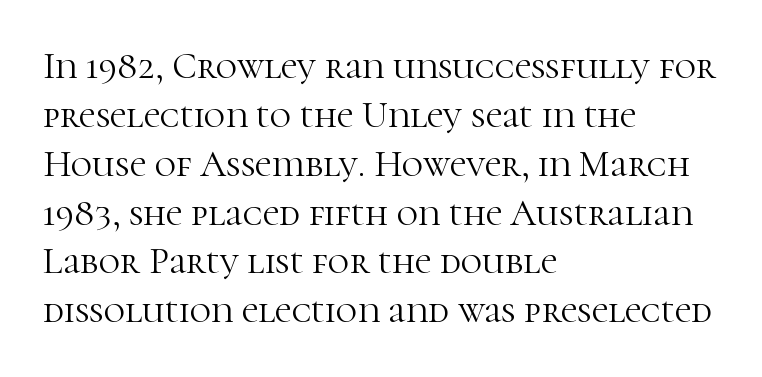
Is this a sans? No — the strokes have serifs. No italicization has been applied; the sample stays upright. Spacing between characters is what you'd get straight out of the box. The cut favours lightness, reaching ordinary text weight at its darkest.
